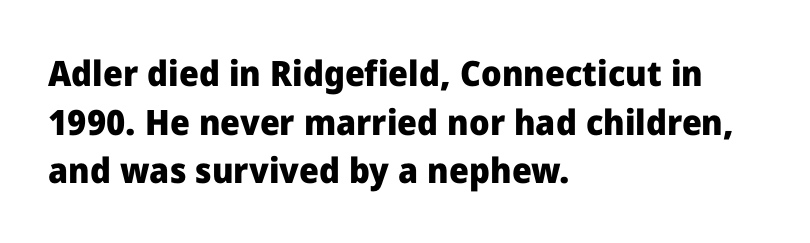
The image shows 35 px heavy sans-serif type, upright; set left-aligned, normal line spacing (1.39x), normal letter spacing, not underlined; low stroke contrast and a medium x-height.
